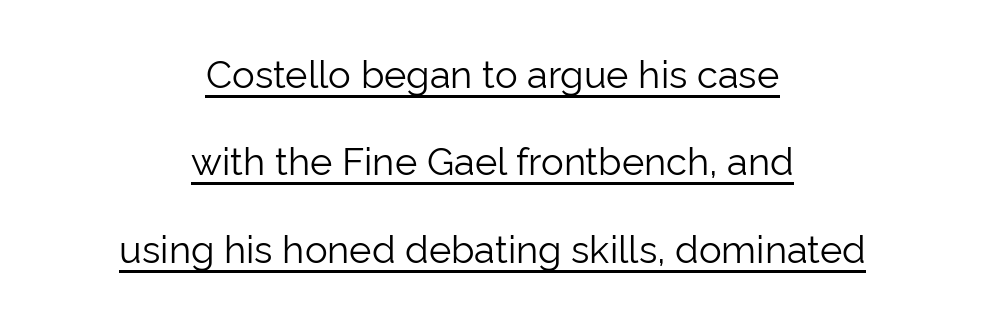
{"serif": "no", "italic": "no", "bold": "no", "weight": "light", "width": "normal", "stroke_contrast": "low", "x_height": "medium", "monospaced": "no", "underline": "yes", "align": "center", "line_spacing": "loose", "line_spacing_ratio": 2.3, "letter_spacing": "normal", "letter_spacing_em": 0.0, "glyph_px": 38}
